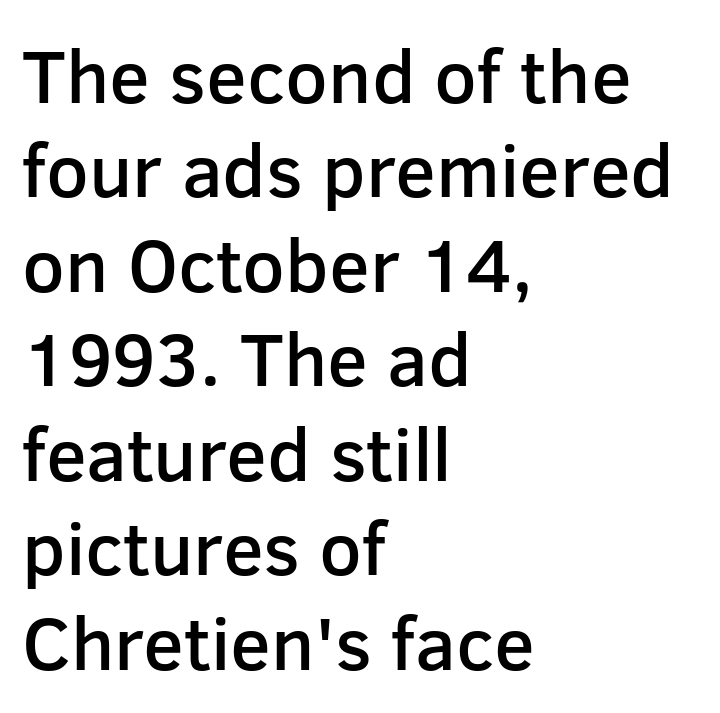
The image shows 75 px semibold sans-serif type, upright; set left-aligned, normal line spacing (1.26x), normal letter spacing, not underlined; low stroke contrast and a medium x-height.
